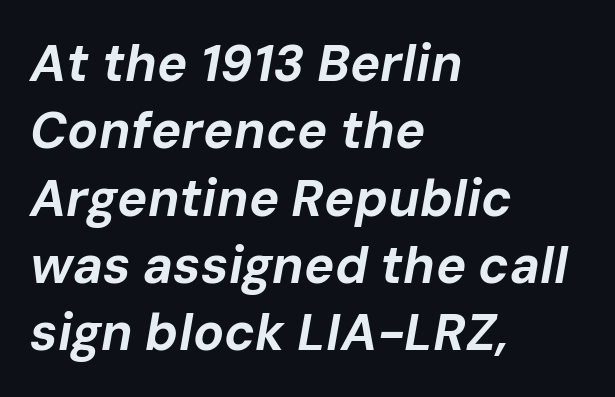
{"italic": "yes", "lean": "right", "slant_degrees": 10, "bold": "yes", "weight": "bold", "width": "normal", "stroke_contrast": "low", "x_height": "medium", "monospaced": "no", "underline": "no", "align": "left", "line_spacing": "normal", "line_spacing_ratio": 1.32, "letter_spacing": "normal", "letter_spacing_em": 0.0, "glyph_px": 51}
